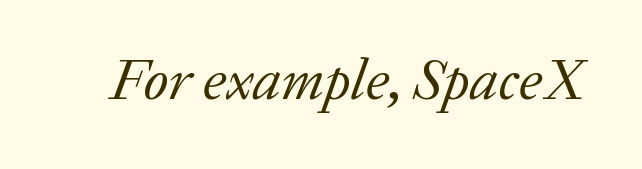
Q: Is the text bold? A: No.
Q: Is the text italic (slanted)? A: Yes, it leans right by about 20 degrees.
Q: Is the typeface a serif or a sans-serif typeface? A: Serif.
Q: Is the text underlined? A: No.
Q: Is the spacing between letters normal or unusually wide? A: Normal.
Q: Width (condensed, normal, or wide)? A: Normal.
Q: Stroke contrast? A: Low.
Q: x-height? A: Medium.
Q: Monospaced? A: No.
